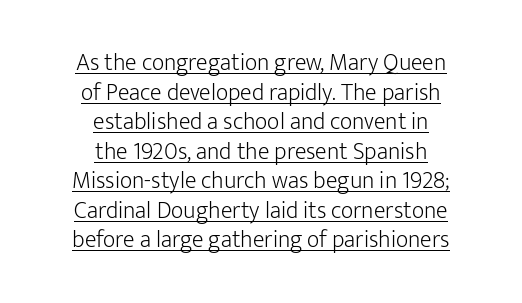
{"italic": "no", "bold": "no", "underline": "yes", "align": "center", "line_spacing_ratio": 1.23, "letter_spacing": "normal", "letter_spacing_em": 0.0, "glyph_px": 24}
